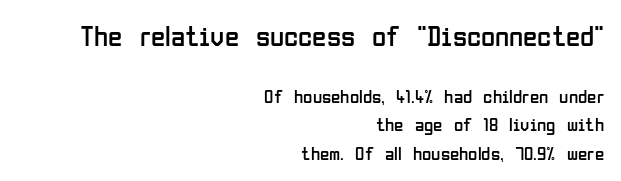
Is the lower block the larger one? No — the upper block carries the bigger type. Check the space under the baseline: it is left empty. The text was rendered using a sans face with plain stroke endings. The text block is weighted toward the right margin, trailing off unevenly leftward. Looks like regular typesetting: each glyph gets only the width it needs.
